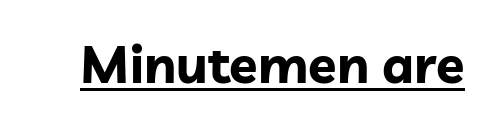
{"serif": "no", "italic": "no", "bold": "yes", "weight": "bold", "width": "normal", "stroke_contrast": "low", "x_height": "medium", "monospaced": "no", "underline": "yes", "letter_spacing": "normal", "letter_spacing_em": 0.0, "glyph_px": 52}
